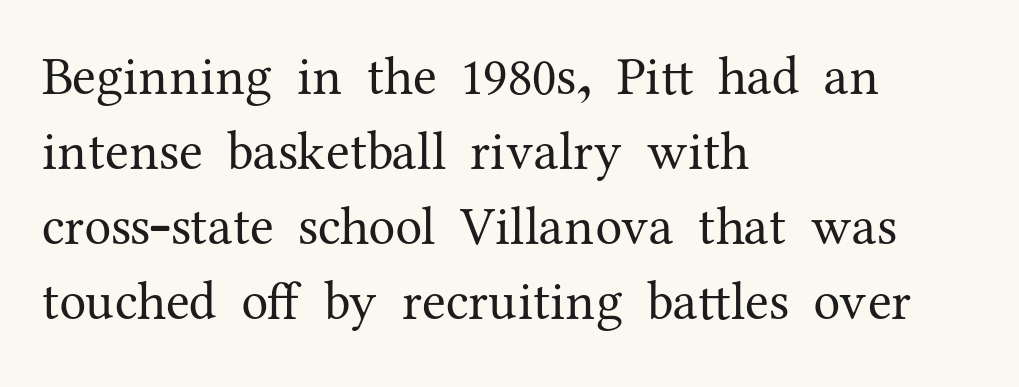
The image shows 54 px regular-weight serif type, upright; set left-aligned, normal line spacing (1.39x), normal letter spacing, not underlined; medium stroke contrast and a medium x-height.
